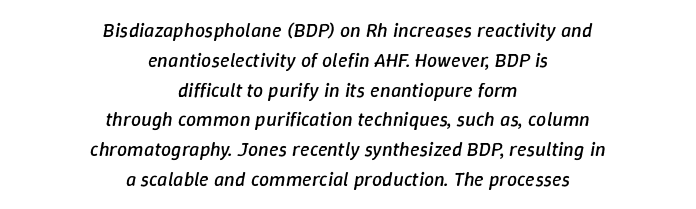
The image shows 20 px text type, italic (leaning right); set centered, normal line spacing (1.49x), normal letter spacing, not underlined.
